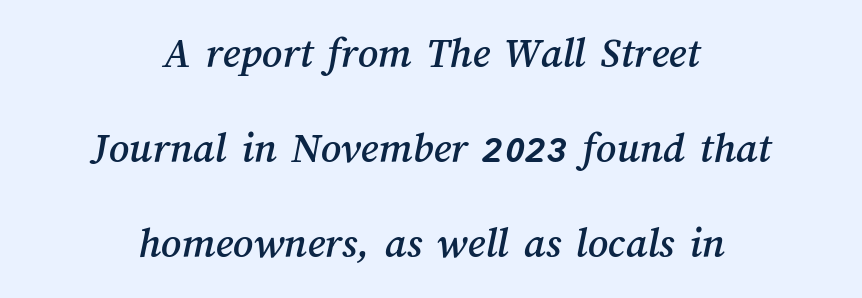
Where is the straight margin? There isn't one; the lines are centered. Lines of text with bare space underneath. In terms of letterspacing, this is plain default setting. These lines stand farther apart than default settings would place them. Do the characters align in a grid? No, the font is proportional.
